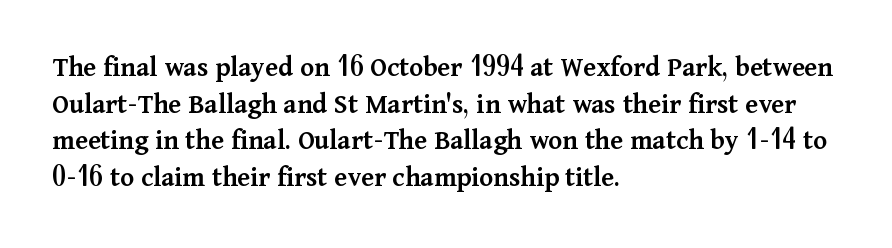
The image shows 29 px semibold serif type, upright; set left-aligned, normal line spacing (1.26x), normal letter spacing, not underlined; medium stroke contrast and a medium x-height.
